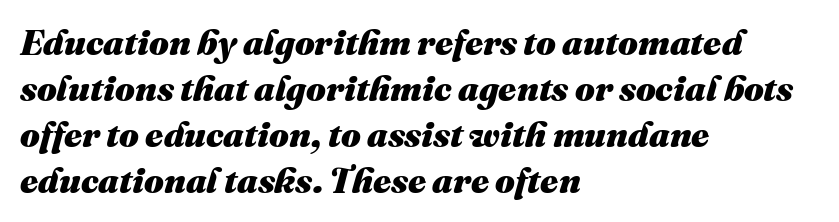
This sample keeps an unexceptional amount of space between lines. Descender tails drop into unmarked territory. Words appear dense and cohesive because spacing is normal. Looks like regular typesetting: each glyph gets only the width it needs.
